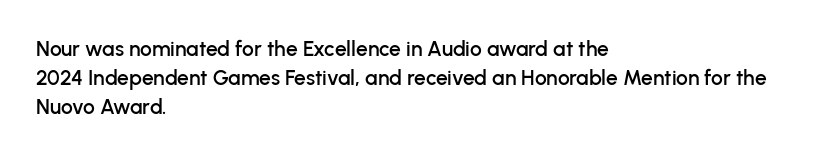
The compositor pushed each line to the left boundary. The strip under each line holds only bare page. When letters stand straight like this, we call the style roman or upright. Letter spacing: default. In terms of leading, this rendering sits right in the middle.
